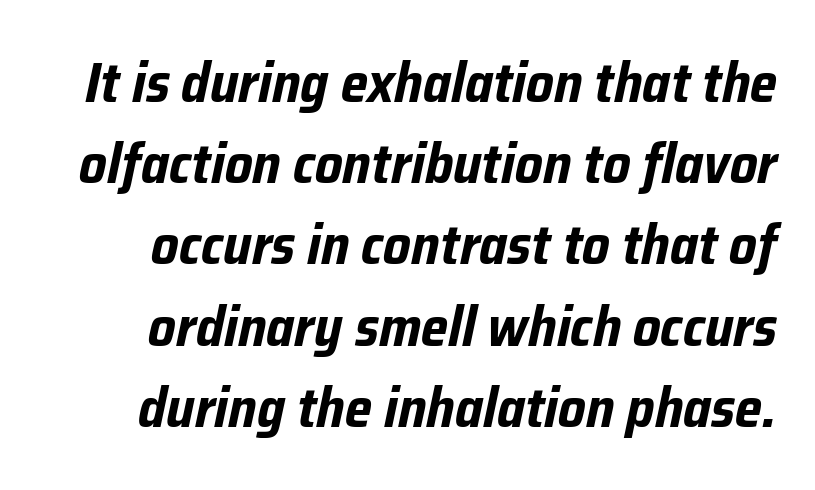
Q: Is the text bold? A: Yes.
Q: Is the text italic (slanted)? A: Yes, it leans right by about 12 degrees.
Q: Is the text underlined? A: No.
Q: Is the spacing between letters normal or unusually wide? A: Normal.
Q: Is the spacing between lines tight, normal or loose? A: Normal.
Q: Width (condensed, normal, or wide)? A: Condensed.
Q: Stroke contrast? A: Low.
Q: x-height? A: Medium.
Q: Monospaced? A: No.
